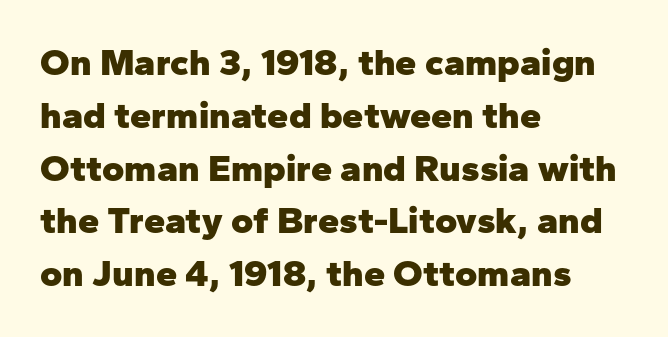
Every row of glyphs begins at an identical x-position on the left. The typesetting leans heavy: a genuine bold. Tall strokes in this sample are plumb rather than angled. Descenders are the only things crossing below the line. Each letter keeps its own natural width here, so spacing adapts to shape. The face used here is a sans, in the tradition of grotesques and geometrics.
